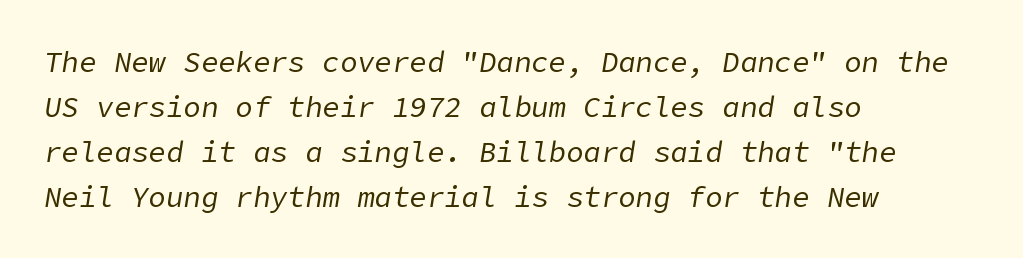
Q: Is the text bold? A: No.
Q: Is the text italic (slanted)? A: Yes, it leans right by about 9 degrees.
Q: Is the text underlined? A: No.
Q: How is the paragraph aligned? A: Left-aligned.
Q: Is the spacing between letters normal or unusually wide? A: Normal.
Q: Is the spacing between lines tight, normal or loose? A: Normal.
Q: Width (condensed, normal, or wide)? A: Normal.
Q: Stroke contrast? A: Low.
Q: x-height? A: Medium.
